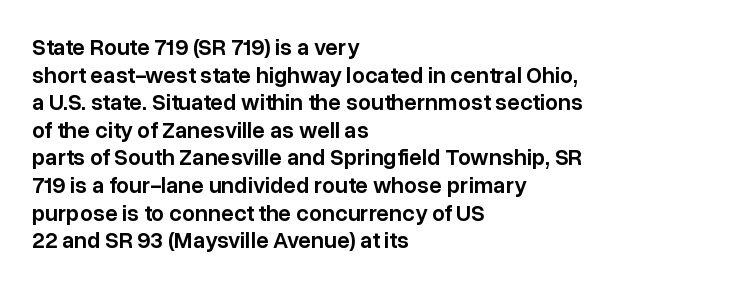
The image shows 23 px text type, upright; set left-aligned, line spacing 1.2x, normal letter spacing, not underlined.
